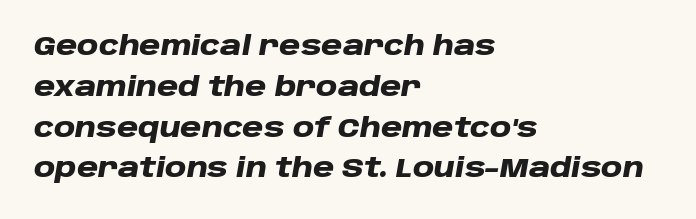
{"italic": "yes", "lean": "right", "slant_degrees": 10, "bold": "yes", "underline": "no", "align": "left", "line_spacing": "normal", "line_spacing_ratio": 1.57, "letter_spacing": "normal", "letter_spacing_em": 0.0, "glyph_px": 26}
